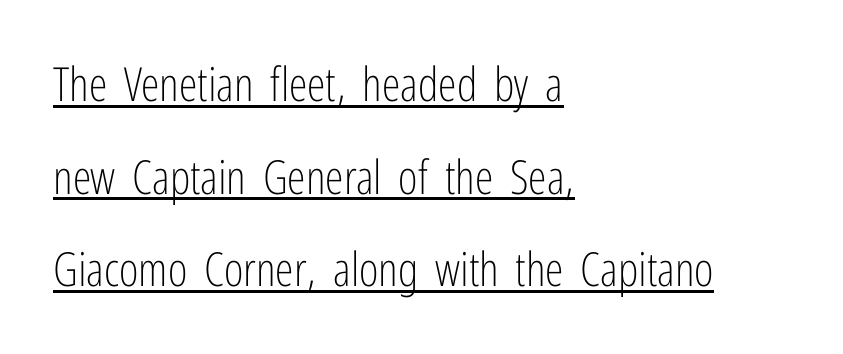
Q: Is the text bold? A: No.
Q: Is the text italic (slanted)? A: No, it is upright.
Q: Is the typeface a serif or a sans-serif typeface? A: Sans-serif.
Q: Is the text underlined? A: Yes.
Q: How is the paragraph aligned? A: Left-aligned.
Q: Is the spacing between letters normal or unusually wide? A: Normal.
Q: Is the spacing between lines tight, normal or loose? A: Loose.
Q: Width (condensed, normal, or wide)? A: Condensed.
Q: Stroke contrast? A: Low.
Q: x-height? A: Medium.
Q: Monospaced? A: No.
